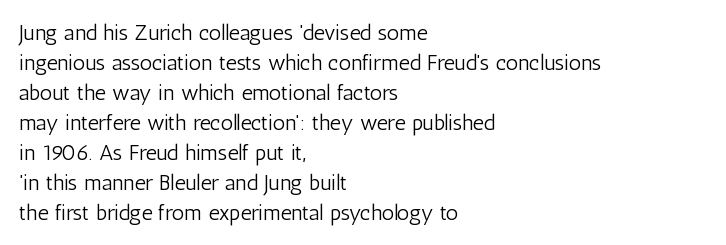
{"italic": "no", "bold": "no", "underline": "no", "align": "left", "line_spacing": "normal", "line_spacing_ratio": 1.36, "letter_spacing": "normal", "letter_spacing_em": 0.0, "glyph_px": 22}
